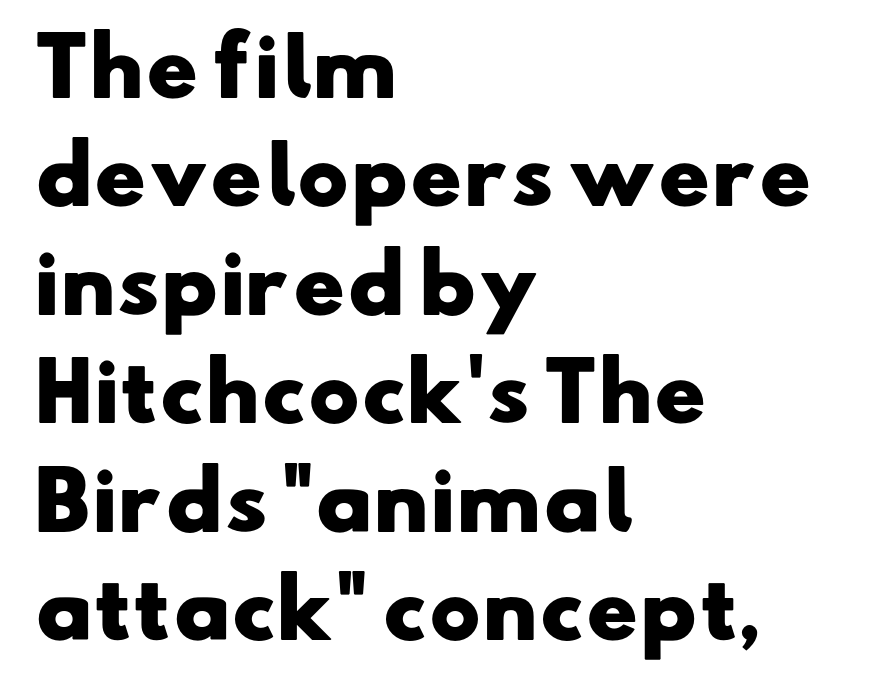
Q: Is the text bold? A: Yes.
Q: Is the typeface a serif or a sans-serif typeface? A: Sans-serif.
Q: Is the text underlined? A: No.
Q: How is the paragraph aligned? A: Left-aligned.
Q: Is the spacing between letters normal or unusually wide? A: Normal.
Q: Is the spacing between lines tight, normal or loose? A: Normal.
Q: Width (condensed, normal, or wide)? A: Wide.
Q: Stroke contrast? A: Low.
Q: x-height? A: Small.
Q: Monospaced? A: No.
